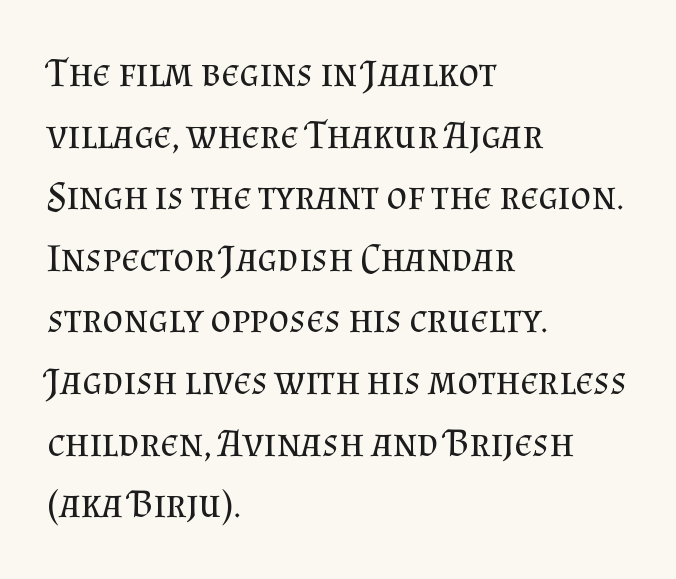
The image shows 40 px regular-weight serif type, upright; set left-aligned, normal line spacing (1.54x), normal letter spacing, not underlined; medium stroke contrast and a small x-height.
